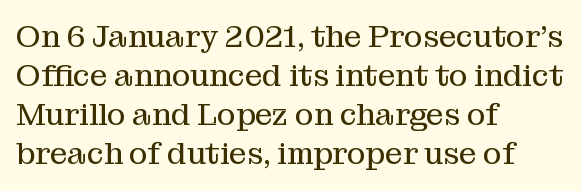
The image shows 31 px regular-weight serif type, upright; set left-aligned, normal line spacing (1.26x), normal letter spacing, not underlined; medium stroke contrast and a medium x-height.
